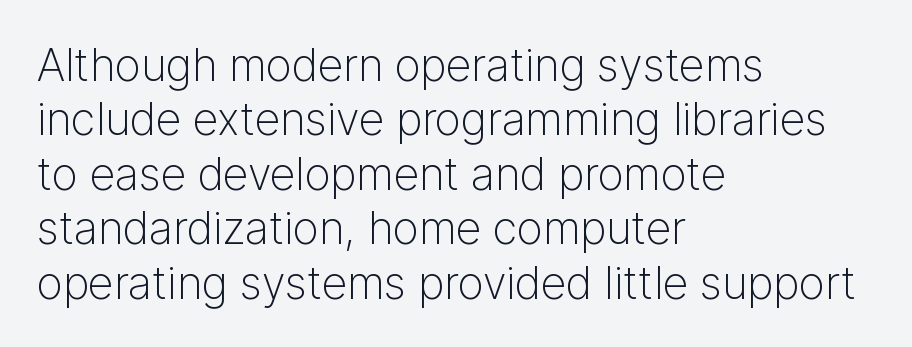
{"serif": "no", "italic": "no", "bold": "no", "weight": "light", "width": "normal", "stroke_contrast": "low", "x_height": "medium", "monospaced": "no", "underline": "no", "align": "left", "line_spacing_ratio": 1.21, "letter_spacing": "normal", "letter_spacing_em": 0.0, "glyph_px": 45}
